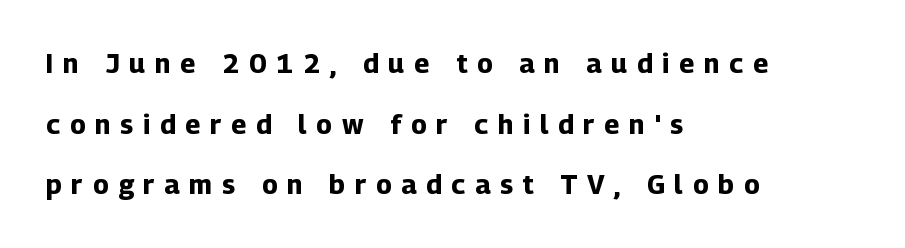
{"italic": "no", "bold": "yes", "underline": "no", "align": "left", "line_spacing": "loose", "line_spacing_ratio": 2.25, "letter_spacing": "wide", "letter_spacing_em": 0.36, "glyph_px": 27}
